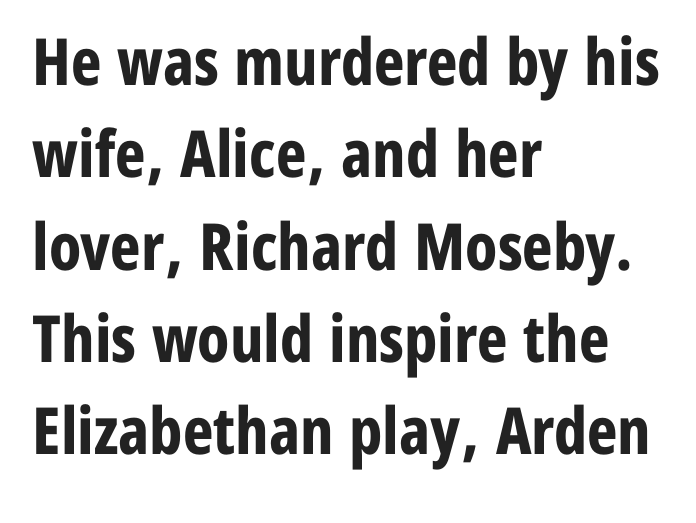
{"serif": "no", "italic": "no", "bold": "yes", "weight": "bold", "width": "condensed", "stroke_contrast": "low", "x_height": "medium", "monospaced": "no", "underline": "no", "align": "left", "line_spacing": "normal", "line_spacing_ratio": 1.42, "letter_spacing": "normal", "letter_spacing_em": 0.0, "glyph_px": 65}
